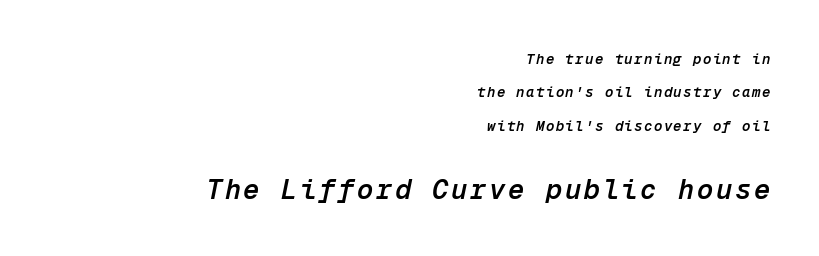
The more generous point size was reserved for the lower chunk. These lines stand farther apart than default settings would place them. This sample uses an oblique cut, with every glyph tilted off the vertical. One-word summary of the alignment: right. The space directly below the letters is spotless.
